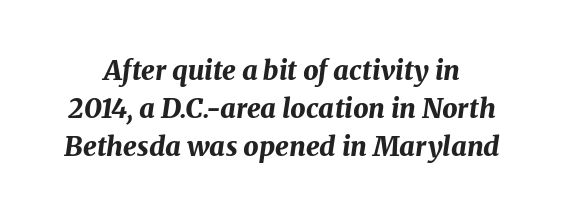
{"italic": "yes", "lean": "right", "slant_degrees": 8, "bold": "yes", "underline": "no", "line_spacing": "normal", "line_spacing_ratio": 1.4, "letter_spacing": "normal", "letter_spacing_em": 0.0, "glyph_px": 27}
